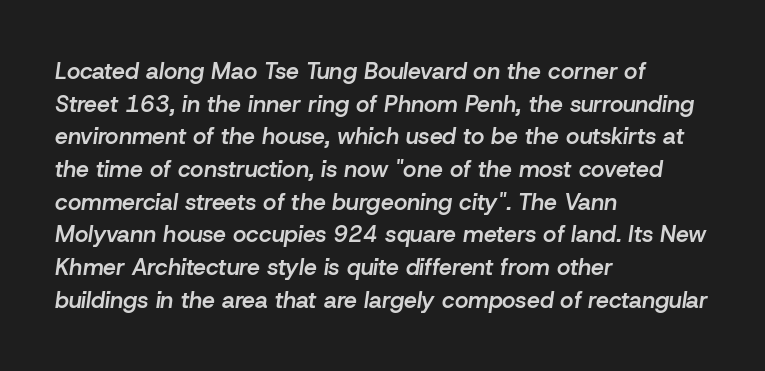
Q: Is the text bold? A: Semi-bold.
Q: Is the text italic (slanted)? A: Yes, it leans right by about 8 degrees.
Q: Is the text underlined? A: No.
Q: How is the paragraph aligned? A: Left-aligned.
Q: Is the spacing between letters normal or unusually wide? A: Normal.
Q: Is the spacing between lines tight, normal or loose? A: Normal.
